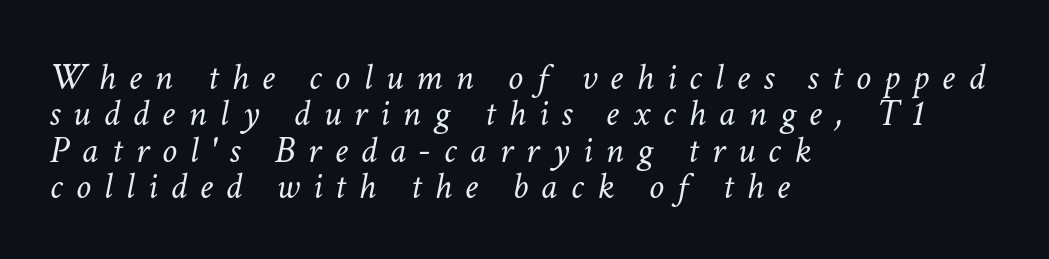
{"italic": "yes", "lean": "right", "slant_degrees": 11, "bold": "no", "weight": "light", "width": "normal", "stroke_contrast": "low", "x_height": "medium", "monospaced": "no", "underline": "no", "align": "left", "line_spacing": "tight", "line_spacing_ratio": 0.96, "letter_spacing": "wide", "letter_spacing_em": 0.34, "glyph_px": 38}
